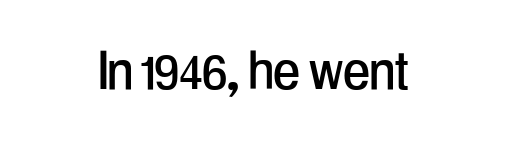
The baseline area is clear. Each word holds together tightly as a unit, with standard inter-letter gaps. Ordinary non-slanted type is in use. The font family rendered here belongs to the sans-serif group.
